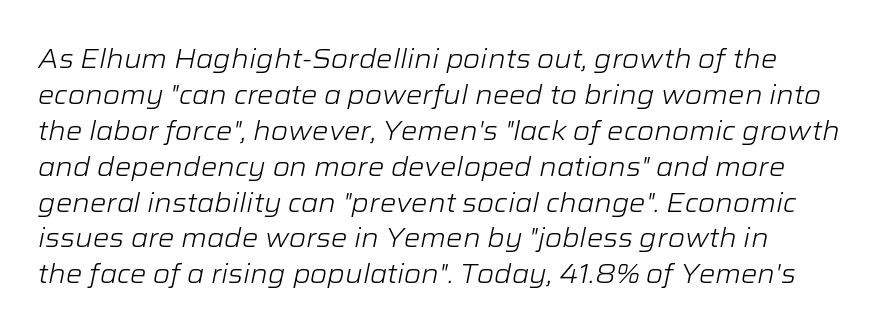
The image shows 26 px text type, italic (leaning right); set normal line spacing (1.38x), normal letter spacing, not underlined.
